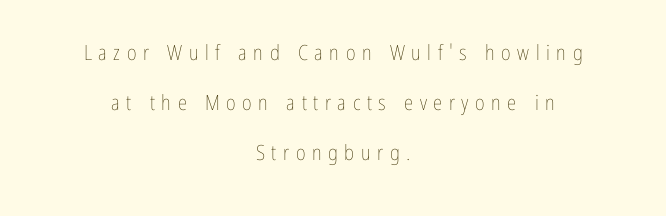
Q: Is the text bold? A: No.
Q: Is the text italic (slanted)? A: No, it is upright.
Q: Is the text underlined? A: No.
Q: How is the paragraph aligned? A: Centered.
Q: Is the spacing between letters normal or unusually wide? A: Unusually wide.
Q: Is the spacing between lines tight, normal or loose? A: Loose.
